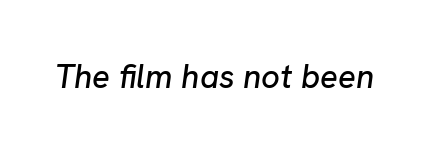
{"italic": "yes", "lean": "right", "slant_degrees": 8, "width": "normal", "stroke_contrast": "low", "x_height": "medium", "monospaced": "no", "underline": "no", "letter_spacing": "normal", "letter_spacing_em": 0.0, "glyph_px": 33}
